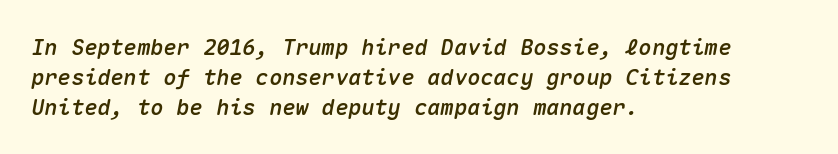
{"italic": "yes", "lean": "right", "slant_degrees": 10, "underline": "no", "align": "left", "line_spacing": "normal", "line_spacing_ratio": 1.36, "letter_spacing": "normal", "letter_spacing_em": 0.0, "glyph_px": 22}
